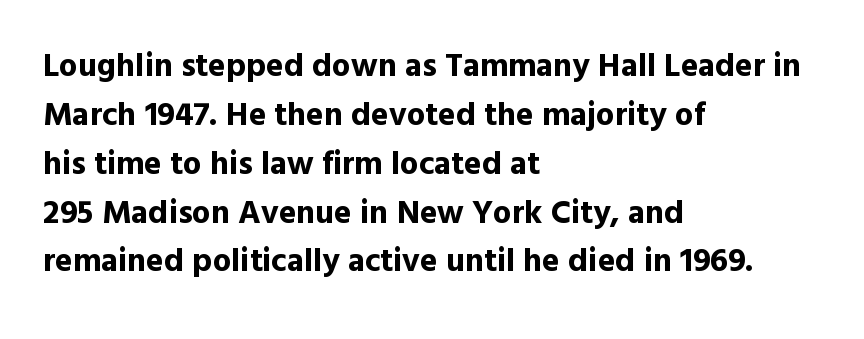
{"serif": "no", "italic": "no", "bold": "yes", "weight": "bold", "width": "normal", "x_height": "medium", "monospaced": "no", "underline": "no", "align": "left", "line_spacing": "normal", "line_spacing_ratio": 1.48, "letter_spacing": "normal", "letter_spacing_em": 0.0, "glyph_px": 33}
